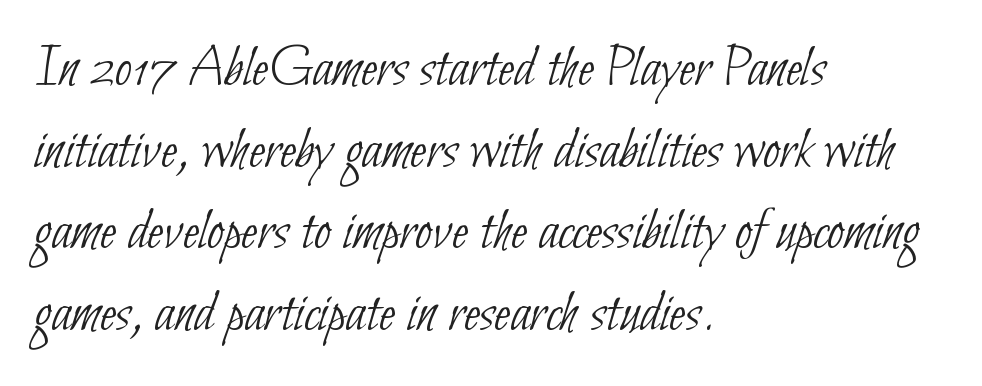
{"serif": "no", "bold": "no", "weight": "thin", "width": "condensed", "stroke_contrast": "low", "x_height": "small", "monospaced": "no", "underline": "no", "align": "left", "line_spacing": "normal", "line_spacing_ratio": 1.36, "letter_spacing": "normal", "letter_spacing_em": 0.0, "glyph_px": 60}
